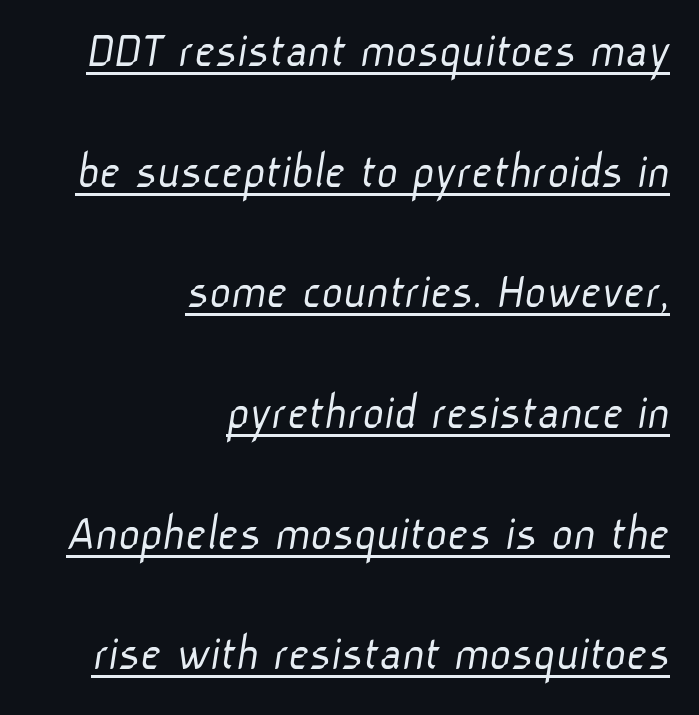
The weight would be labelled regular, book, light, or lighter still. In terms of letterform style, serifs are entirely absent. The rendering uses natural spacing where letterforms have individual widths. The rendering uses a large line-height, opening up the rows.
